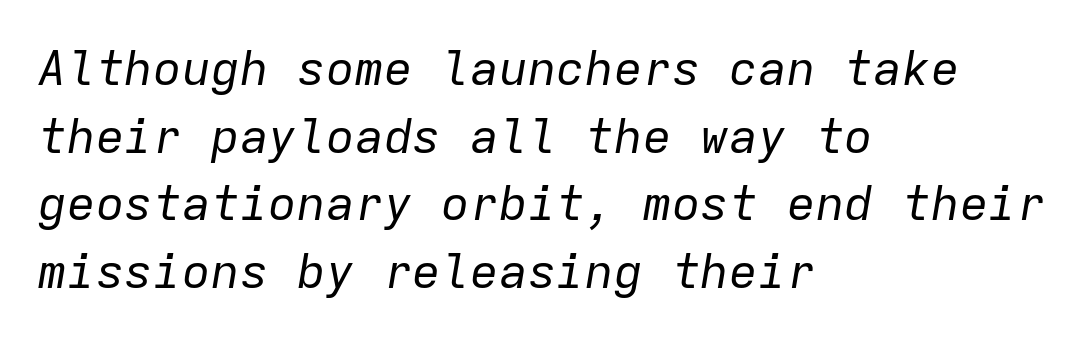
{"italic": "yes", "lean": "right", "slant_degrees": 9, "bold": "no", "weight": "regular", "width": "normal", "stroke_contrast": "low", "x_height": "medium", "monospaced": "yes", "underline": "no", "align": "left", "line_spacing": "normal", "line_spacing_ratio": 1.41, "letter_spacing": "normal", "letter_spacing_em": 0.0, "glyph_px": 48}
